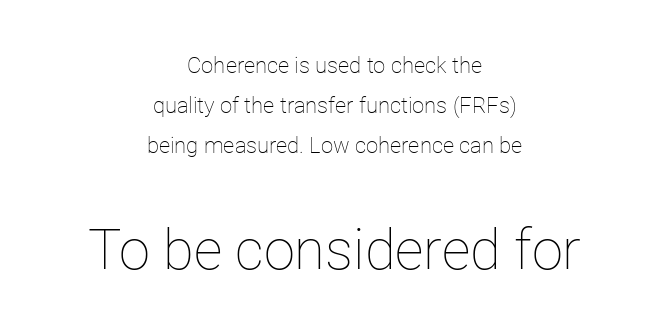
The image shows 56 px thin type, upright; set centered, line spacing 1.82x, normal letter spacing, not underlined; the second (bottom) block is 2.55x larger; low stroke contrast and a medium x-height.
